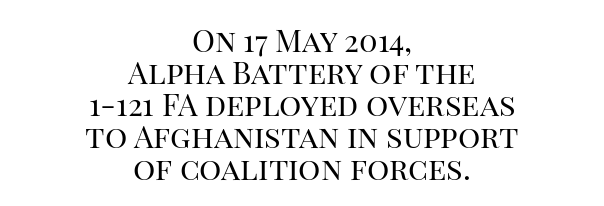
Students, note that the glyphs here touch the page at normal intervals. The glyphs are unaccompanied by any horizontal stroke below them. Type style note: has serifs. Vertical strokes here are truly vertical. Each letter keeps its own natural width here, so spacing adapts to shape.
